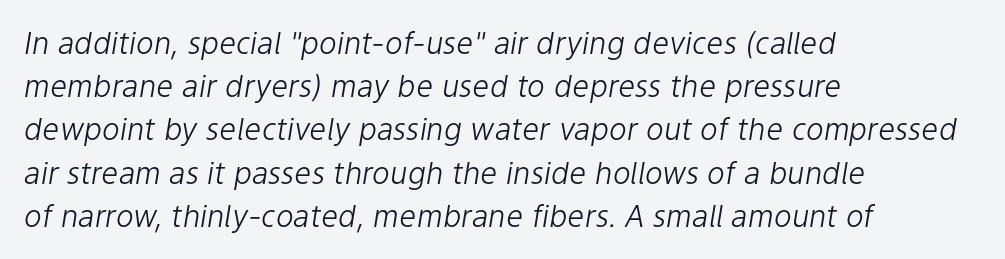
This sample keeps an unexceptional amount of space between lines. Nobody drew a line under any word here. Think standard paragraph weight, or any step lighter than that. Each letter keeps its own natural width here, so spacing adapts to shape.
